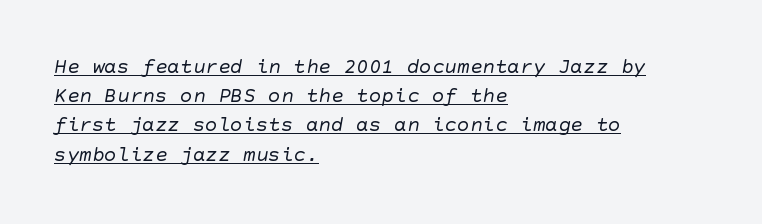
{"bold": "no", "underline": "yes", "align": "left", "line_spacing": "normal", "line_spacing_ratio": 1.39, "letter_spacing": "normal", "letter_spacing_em": 0.0, "glyph_px": 21}
